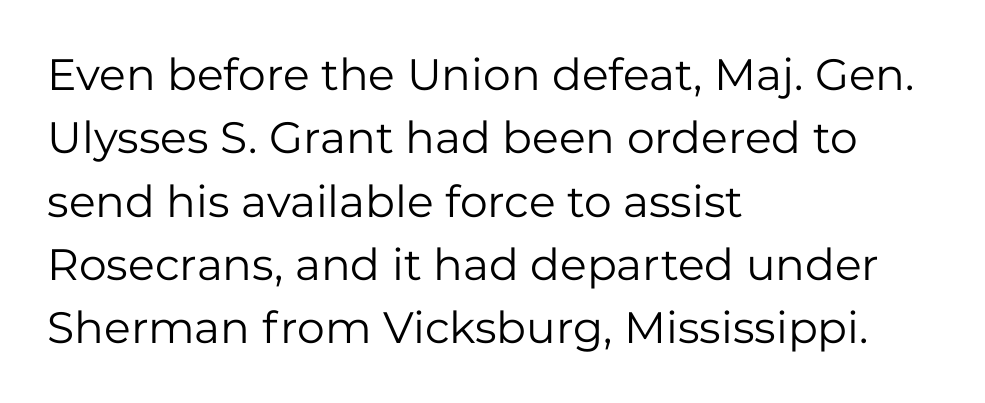
{"serif": "no", "italic": "no", "bold": "no", "weight": "regular", "width": "normal", "stroke_contrast": "low", "x_height": "medium", "monospaced": "no", "underline": "no", "align": "left", "line_spacing": "normal", "line_spacing_ratio": 1.44, "letter_spacing": "normal", "letter_spacing_em": 0.0, "glyph_px": 44}
